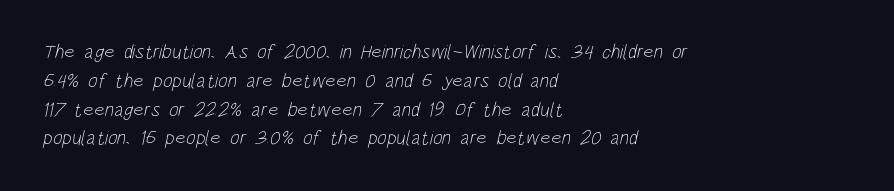
Notice how the passage keeps a crisp vertical edge on the left only. The rendering uses a moderate line-height, typical for paragraphs. This rendering features lettering with no underline. Tracking value appears to be zero — textbook default spacing. The cut favours lightness, reaching ordinary text weight at its darkest.
